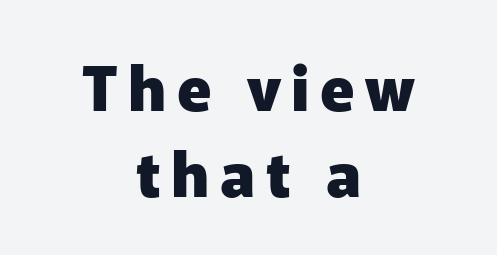
This sample has the flowing, uneven cadence of proportional lettering. A typesetter would mark this as roman, not italic. I'd call this a sans setting — the letters go barefoot. These lines carry a lot of weight — the face is fully bold. Which margin do the lines hug? Neither — every line sits in the middle.
